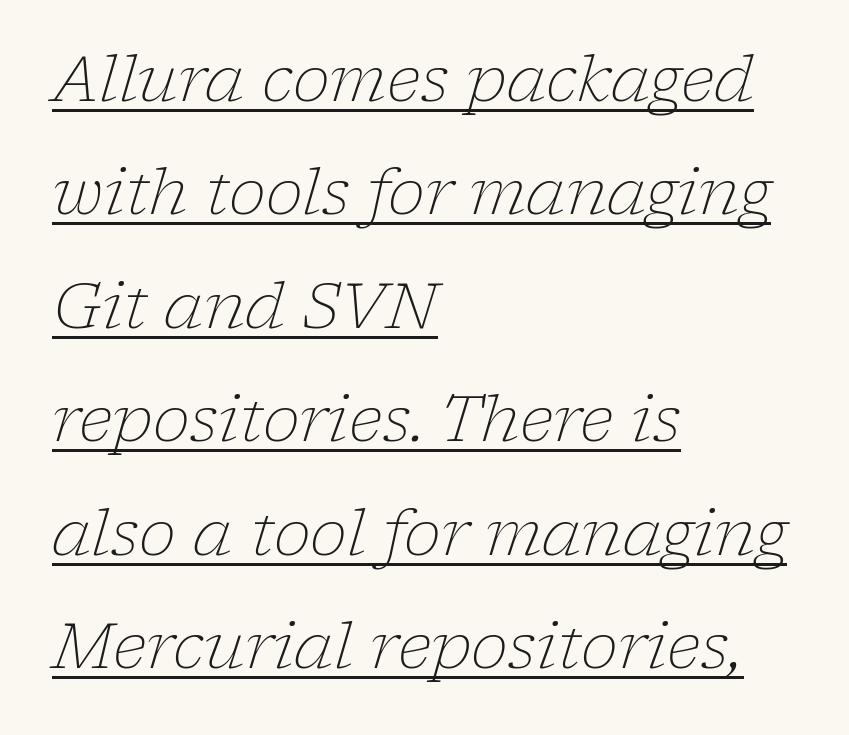
{"serif": "yes", "italic": "yes", "lean": "right", "slant_degrees": 17, "bold": "no", "weight": "light", "width": "normal", "stroke_contrast": "low", "x_height": "medium", "monospaced": "no", "underline": "yes", "align": "left", "line_spacing_ratio": 1.8, "letter_spacing": "normal", "letter_spacing_em": 0.0, "glyph_px": 63}
